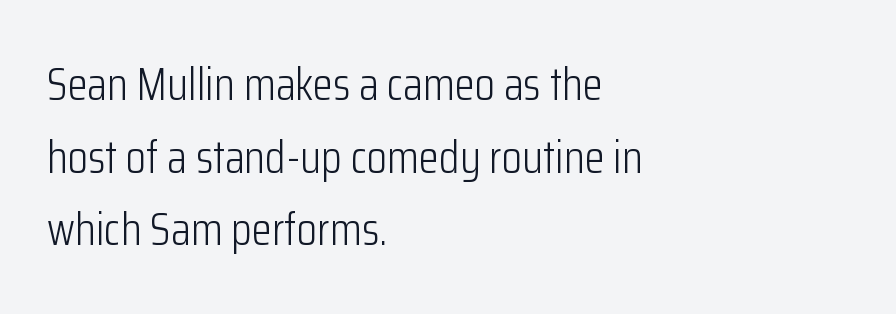
{"serif": "no", "italic": "no", "bold": "no", "weight": "light", "width": "condensed", "stroke_contrast": "low", "x_height": "medium", "monospaced": "no", "underline": "no", "align": "left", "line_spacing": "normal", "line_spacing_ratio": 1.58, "letter_spacing": "normal", "letter_spacing_em": 0.0, "glyph_px": 46}
